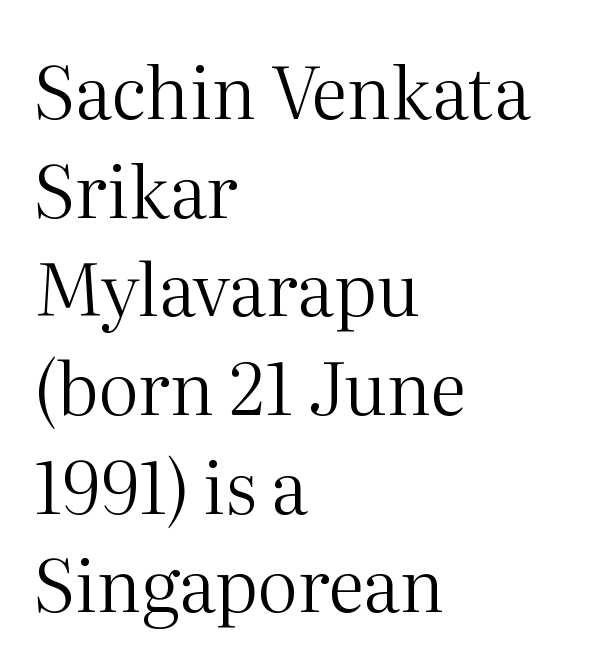
The image shows 72 px regular-weight serif type, upright; set left-aligned, normal line spacing (1.37x), normal letter spacing, not underlined; medium stroke contrast and a medium x-height.
